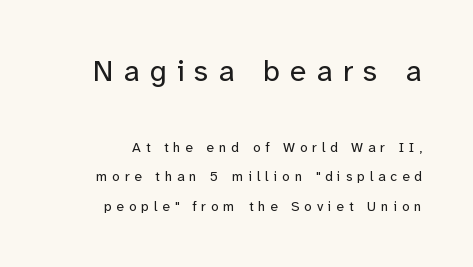
You get the large type first, then a drop to smaller type. Classification — sans serif. The face used here is proportionally spaced, like ordinary book or web type. Nothing heavy about these letters — not bold at all. Does extra space separate the letters? Yes, quite a lot of it.
